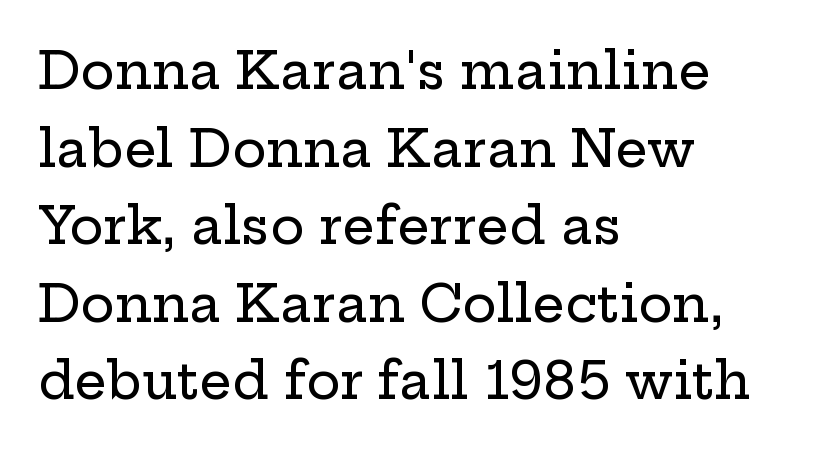
Type style note: has serifs. Quick note: interline space is typical. Is there any slant? The stems are plumb. Words appear dense and cohesive because spacing is normal. Each letter keeps its own natural width here, so spacing adapts to shape. Visually the block forms a straight wall on the left and a jagged coastline on the right.
